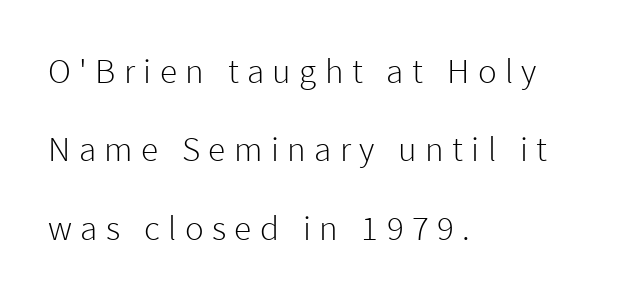
A typesetter would call this proportional, since set widths differ per character. Successive baselines arrive slowly, with a big drop between each. Weight class: somewhere from thin through regular. Casual observation: everything's shoved over to the left. Letters rest on an invisible, unmarked baseline. A typesetter would mark this as roman, not italic.
